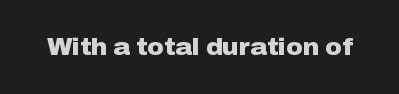
The image shows 23 px bold type, upright; set normal letter spacing, not underlined.
